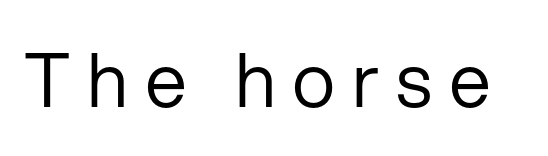
The image shows 75 px regular-weight sans-serif type, upright; set unusually wide letter spacing (+0.22 em), not underlined; low stroke contrast and a medium x-height.
